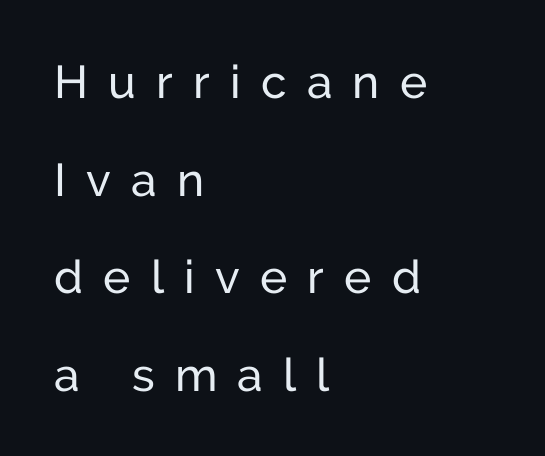
Posture: upright roman. Here the designer chose a conventional face with non-uniform glyph widths. Underlining? Definitely not there. The glyphs in this specimen are sans serif. The lines in this sample share a left origin and differ only in where they stop.
